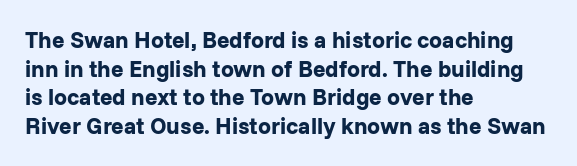
{"italic": "no", "bold": "yes", "underline": "no", "align": "left", "line_spacing": "normal", "line_spacing_ratio": 1.25, "letter_spacing": "normal", "letter_spacing_em": 0.0, "glyph_px": 23}
